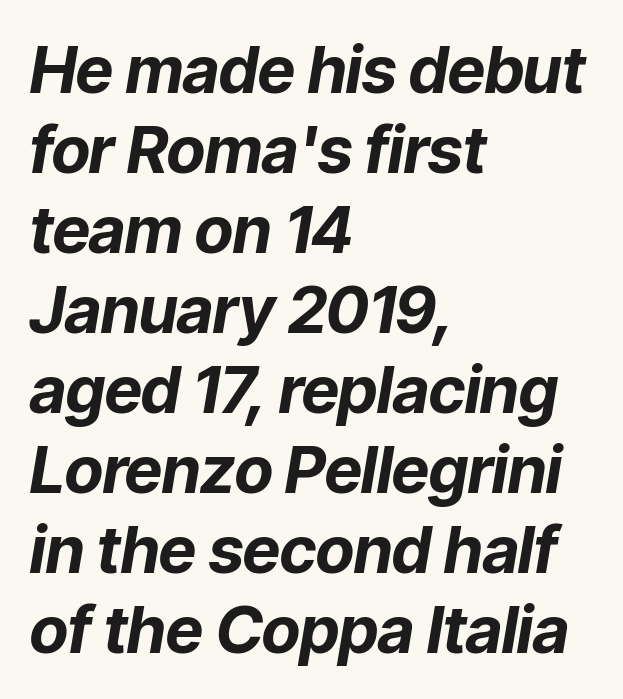
The image shows 65 px bold type, italic (leaning right); set left-aligned, line spacing 1.23x, normal letter spacing, not underlined; low stroke contrast and a medium x-height.
